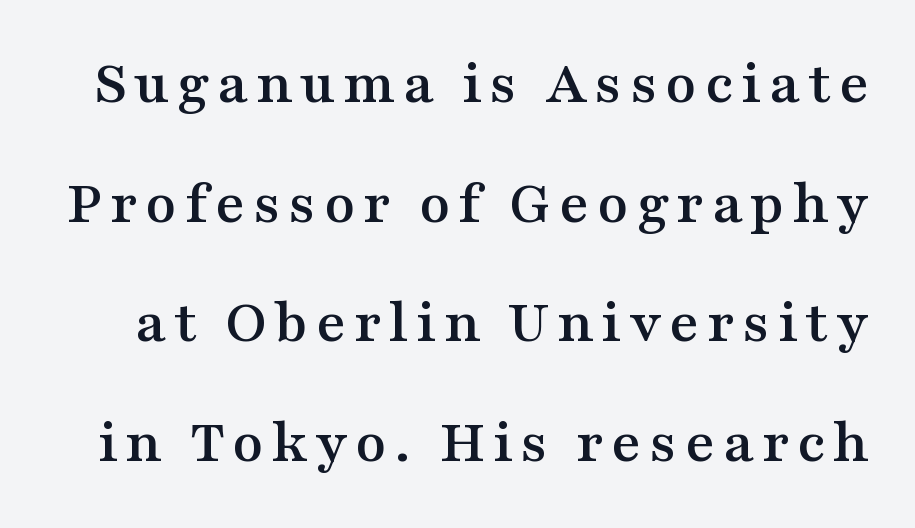
{"serif": "yes", "italic": "no", "width": "wide", "stroke_contrast": "medium", "x_height": "medium", "monospaced": "no", "underline": "no", "line_spacing": "loose", "line_spacing_ratio": 1.9, "glyph_px": 63}
